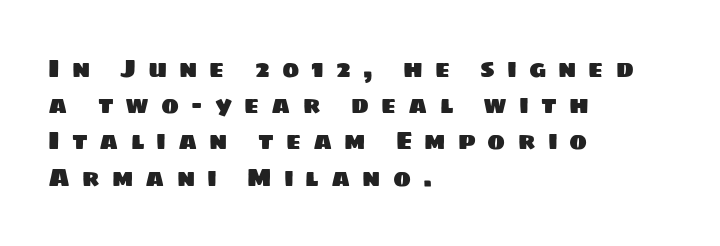
The image shows 24 px text type; set left-aligned, normal line spacing (1.51x), unusually wide letter spacing (+0.5 em), not underlined.
